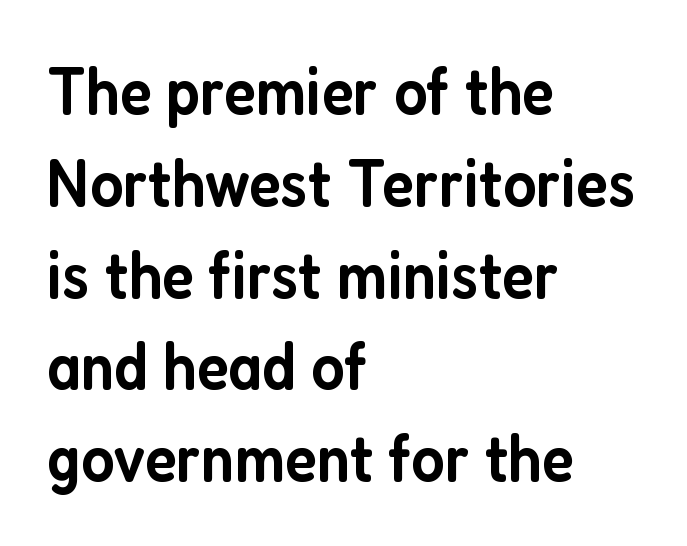
Q: Is the text bold? A: Semi-bold.
Q: Is the text italic (slanted)? A: No, it is upright.
Q: Is the typeface a serif or a sans-serif typeface? A: Sans-serif.
Q: Is the text underlined? A: No.
Q: How is the paragraph aligned? A: Left-aligned.
Q: Is the spacing between letters normal or unusually wide? A: Normal.
Q: Is the spacing between lines tight, normal or loose? A: Normal.
Q: Width (condensed, normal, or wide)? A: Condensed.
Q: Stroke contrast? A: Low.
Q: x-height? A: Medium.
Q: Monospaced? A: No.
